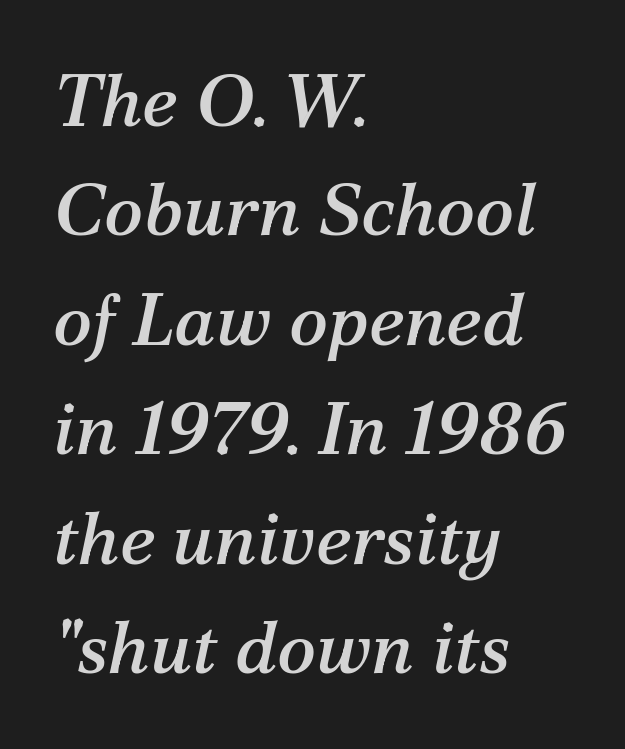
The image shows 73 px serif type, italic (leaning right); set left-aligned, normal line spacing (1.5x), normal letter spacing, not underlined; medium stroke contrast and a medium x-height.
